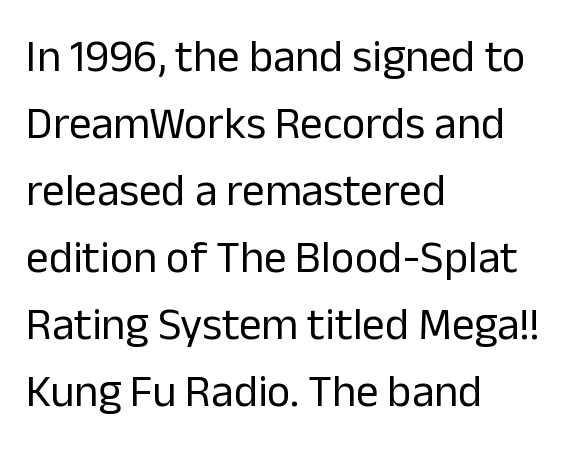
Q: Is the text bold? A: No.
Q: Is the text italic (slanted)? A: No, it is upright.
Q: Is the typeface a serif or a sans-serif typeface? A: Sans-serif.
Q: Is the text underlined? A: No.
Q: How is the paragraph aligned? A: Left-aligned.
Q: Is the spacing between letters normal or unusually wide? A: Normal.
Q: Is the spacing between lines tight, normal or loose? A: Normal.
Q: Width (condensed, normal, or wide)? A: Normal.
Q: Stroke contrast? A: Low.
Q: x-height? A: Medium.
Q: Monospaced? A: No.
